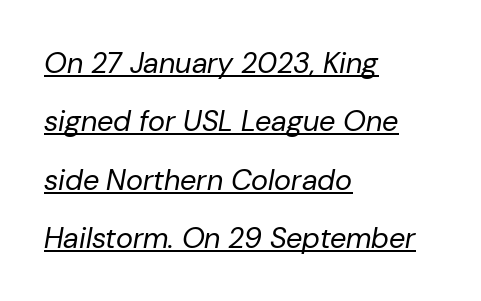
The image shows 29 px regular-weight type, italic (leaning right); set left-aligned, loose line spacing (2.01x), normal letter spacing, underlined; low stroke contrast and a medium x-height.
